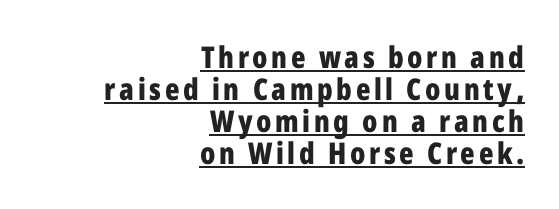
The image shows 30 px bold, condensed sans-serif type, upright; set right-aligned, tight line spacing (1.07x), underlined; low stroke contrast and a medium x-height.
